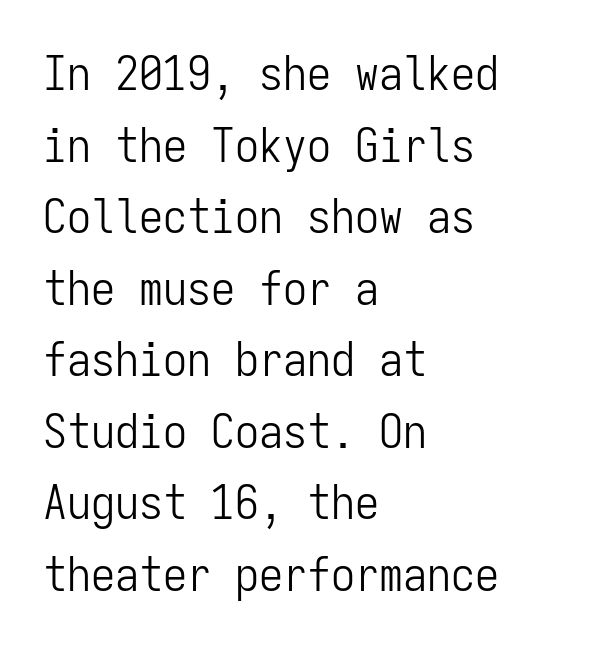
Q: Is the text bold? A: No.
Q: Is the text italic (slanted)? A: No, it is upright.
Q: Is the typeface a serif or a sans-serif typeface? A: Sans-serif.
Q: Is the text underlined? A: No.
Q: How is the paragraph aligned? A: Left-aligned.
Q: Is the spacing between letters normal or unusually wide? A: Normal.
Q: Is the spacing between lines tight, normal or loose? A: Normal.
Q: Width (condensed, normal, or wide)? A: Condensed.
Q: Stroke contrast? A: Low.
Q: x-height? A: Medium.
Q: Monospaced? A: Yes.
